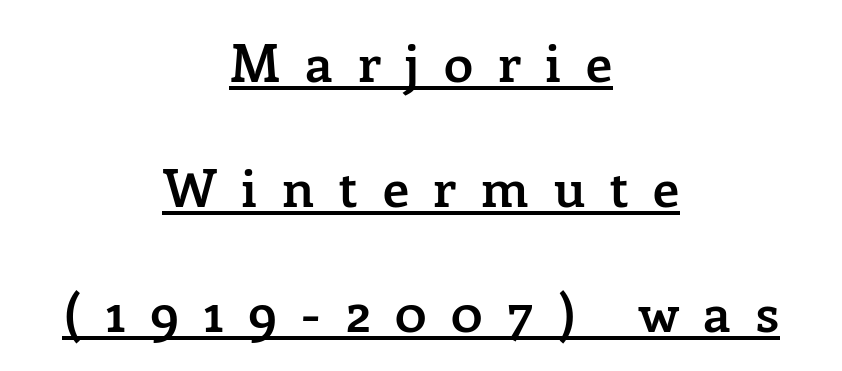
Q: Is the text bold? A: Semi-bold.
Q: Is the text italic (slanted)? A: No, it is upright.
Q: Is the typeface a serif or a sans-serif typeface? A: Serif.
Q: Is the text underlined? A: Yes.
Q: How is the paragraph aligned? A: Centered.
Q: Is the spacing between letters normal or unusually wide? A: Unusually wide.
Q: Is the spacing between lines tight, normal or loose? A: Loose.
Q: Width (condensed, normal, or wide)? A: Normal.
Q: Stroke contrast? A: Low.
Q: x-height? A: Medium.
Q: Monospaced? A: No.
